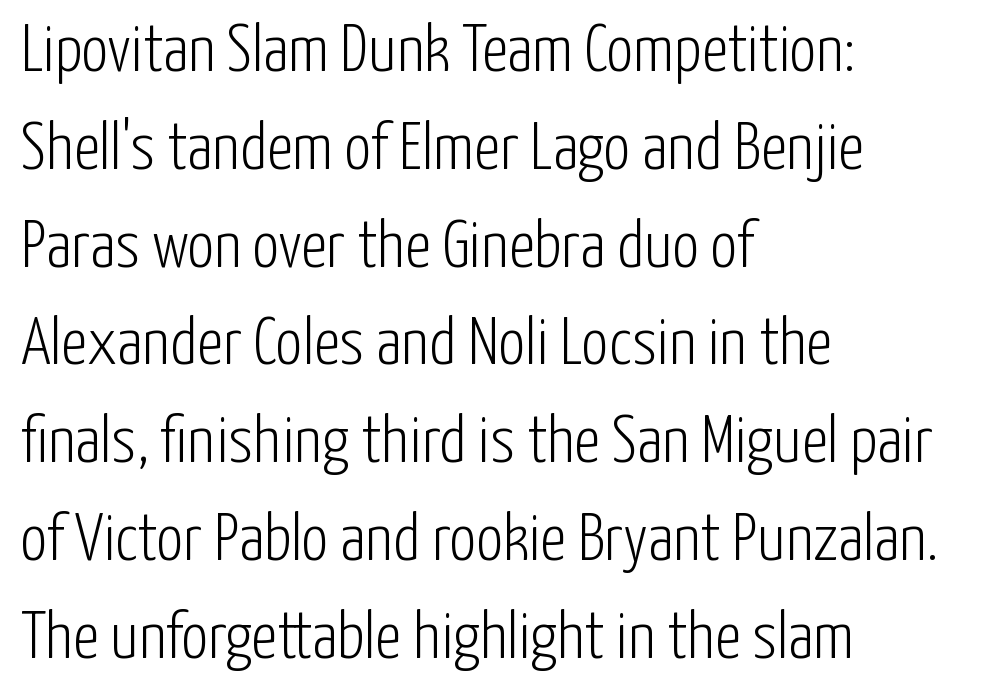
{"serif": "no", "italic": "no", "bold": "no", "weight": "light", "width": "condensed", "stroke_contrast": "low", "x_height": "medium", "monospaced": "no", "underline": "no", "align": "left", "line_spacing": "normal", "line_spacing_ratio": 1.46, "letter_spacing": "normal", "letter_spacing_em": 0.0, "glyph_px": 67}
